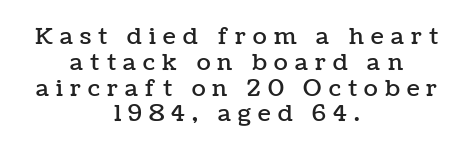
{"italic": "no", "underline": "no", "align": "center", "line_spacing": "tight", "line_spacing_ratio": 1.12, "letter_spacing": "wide", "letter_spacing_em": 0.31, "glyph_px": 23}
